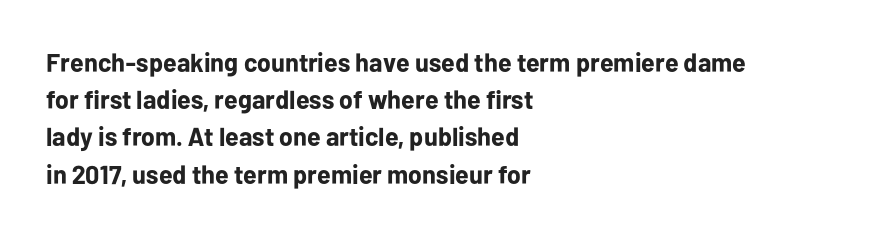
Notice how descenders clear the ascenders below comfortably — that's standard leading. Compared with an ordinary text face, these strokes are far heavier — a full bold. Compared with typical body copy, the letter spacing here is the same. Italic: no, the glyphs are upright roman. The rag falls on the right side of this text block. Descenders hang freely into open space.
